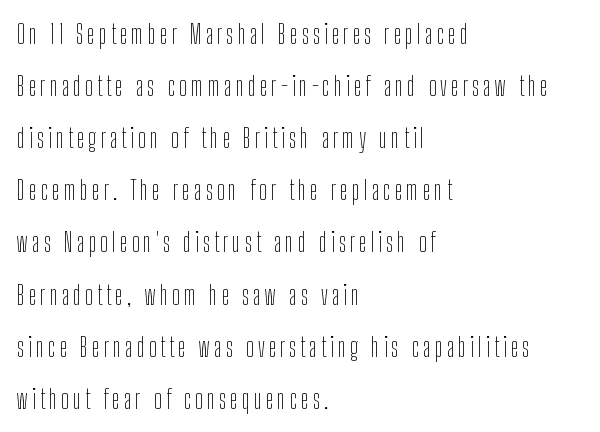
The image shows 27 px text type, upright; set left-aligned, loose line spacing (1.93x), not underlined.
